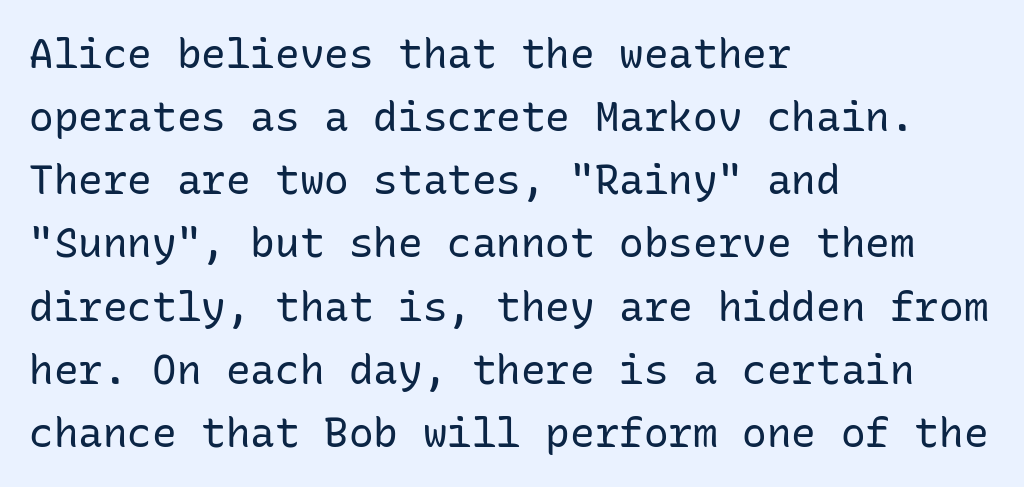
Q: Is the text bold? A: No.
Q: Is the text italic (slanted)? A: No, it is upright.
Q: Is the typeface a serif or a sans-serif typeface? A: Sans-serif.
Q: Is the text underlined? A: No.
Q: How is the paragraph aligned? A: Left-aligned.
Q: Is the spacing between letters normal or unusually wide? A: Normal.
Q: Is the spacing between lines tight, normal or loose? A: Normal.
Q: Width (condensed, normal, or wide)? A: Normal.
Q: Stroke contrast? A: Low.
Q: x-height? A: Medium.
Q: Monospaced? A: Yes.
